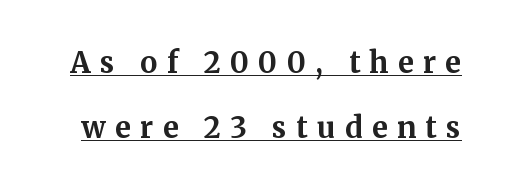
{"serif": "yes", "italic": "no", "bold": "yes", "weight": "bold", "width": "normal", "stroke_contrast": "medium", "x_height": "medium", "monospaced": "no", "underline": "yes", "line_spacing": "loose", "line_spacing_ratio": 2.24, "letter_spacing": "wide", "letter_spacing_em": 0.32, "glyph_px": 29}
